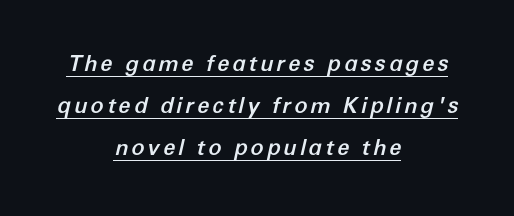
This block would shrink considerably if given ordinary leading; it's expanded now. One-word summary of the alignment: center. Somebody hit Ctrl+U on this one — the words are underlined. Posture: slanted.
